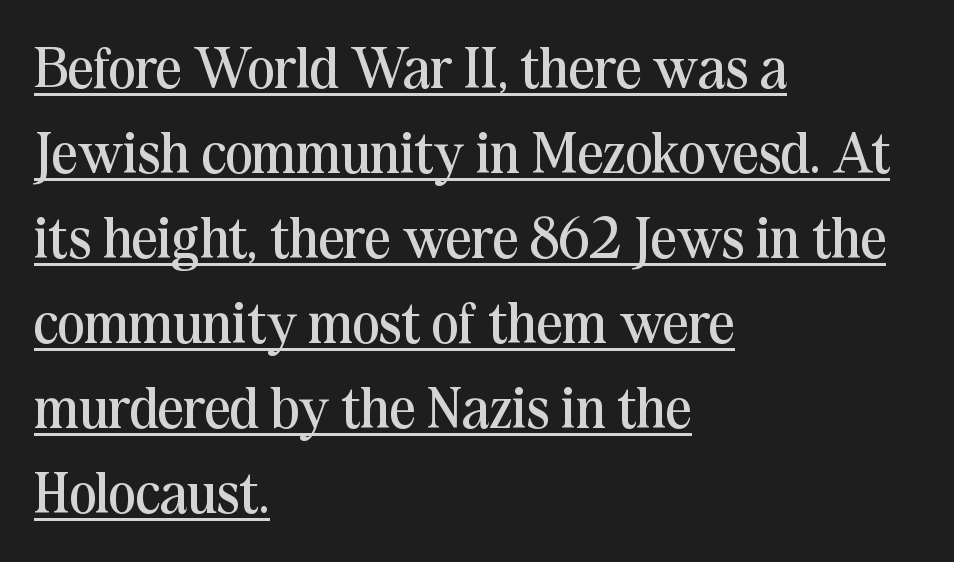
Posture: upright roman. Visually the block forms a straight wall on the left and a jagged coastline on the right. Classification — serif. Is this a fixed-width face? No — the glyphs have proportional, varying widths.
